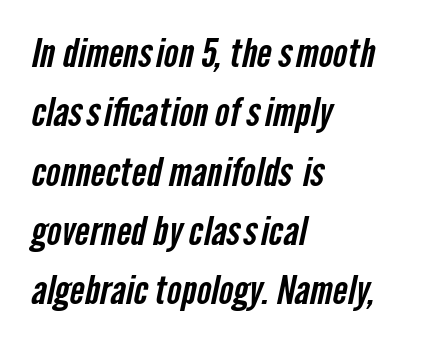
Q: Is the typeface a serif or a sans-serif typeface? A: Sans-serif.
Q: Is the text underlined? A: No.
Q: How is the paragraph aligned? A: Left-aligned.
Q: Is the spacing between letters normal or unusually wide? A: Normal.
Q: Is the spacing between lines tight, normal or loose? A: Normal.
Q: Width (condensed, normal, or wide)? A: Condensed.
Q: Stroke contrast? A: Low.
Q: x-height? A: Medium.
Q: Monospaced? A: No.
